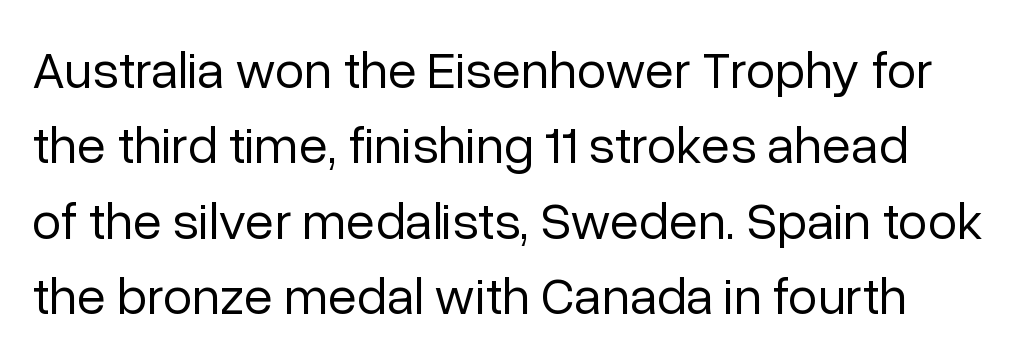
The image shows 53 px regular-weight sans-serif type, upright; set normal line spacing (1.42x), normal letter spacing, not underlined; low stroke contrast and a medium x-height.
